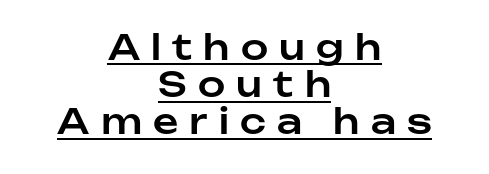
{"serif": "no", "italic": "no", "width": "normal", "stroke_contrast": "low", "x_height": "medium", "monospaced": "no", "underline": "yes", "align": "center", "line_spacing": "tight", "line_spacing_ratio": 1.06, "letter_spacing": "wide", "letter_spacing_em": 0.32, "glyph_px": 35}
